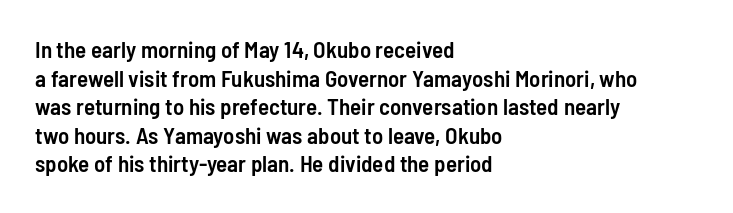
{"italic": "no", "bold": "semi", "underline": "no", "align": "left", "line_spacing_ratio": 1.24, "letter_spacing": "normal", "letter_spacing_em": 0.0, "glyph_px": 23}
